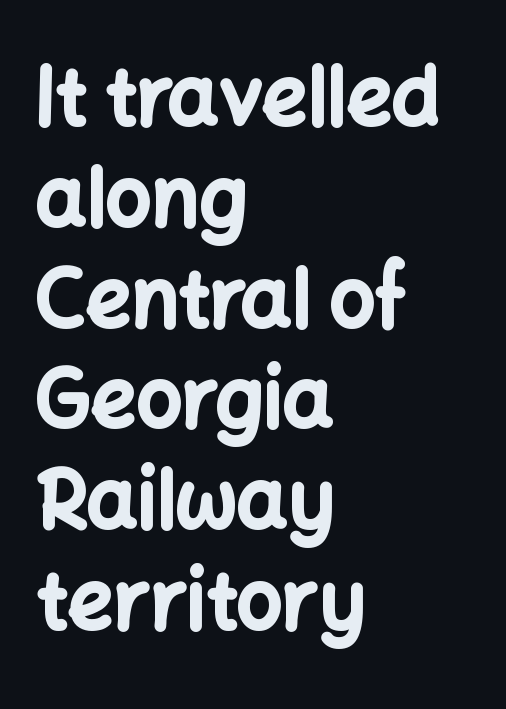
{"serif": "no", "italic": "no", "bold": "yes", "weight": "bold", "width": "normal", "stroke_contrast": "low", "x_height": "medium", "monospaced": "no", "underline": "no", "align": "left", "line_spacing": "normal", "line_spacing_ratio": 1.26, "letter_spacing": "normal", "letter_spacing_em": 0.0, "glyph_px": 80}
